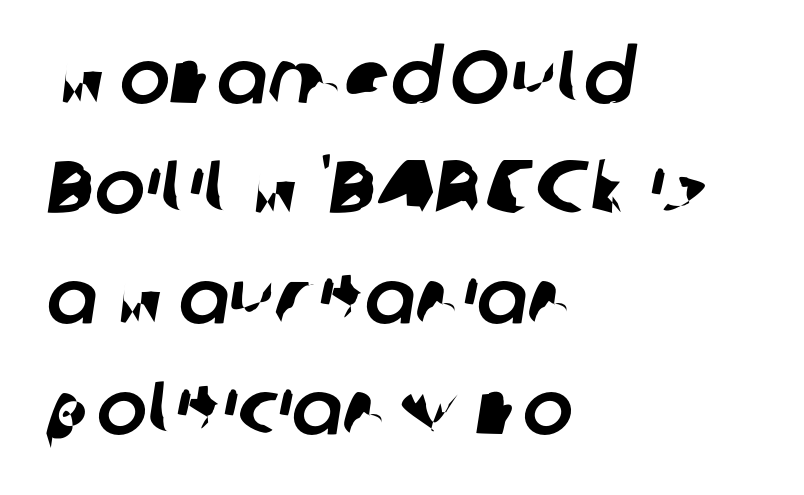
Q: Is the typeface a serif or a sans-serif typeface? A: Sans-serif.
Q: Is the text underlined? A: No.
Q: How is the paragraph aligned? A: Left-aligned.
Q: Is the spacing between letters normal or unusually wide? A: Normal.
Q: Is the spacing between lines tight, normal or loose? A: Normal.
Q: Width (condensed, normal, or wide)? A: Normal.
Q: Stroke contrast? A: Low.
Q: x-height? A: Medium.
Q: Monospaced? A: No.
